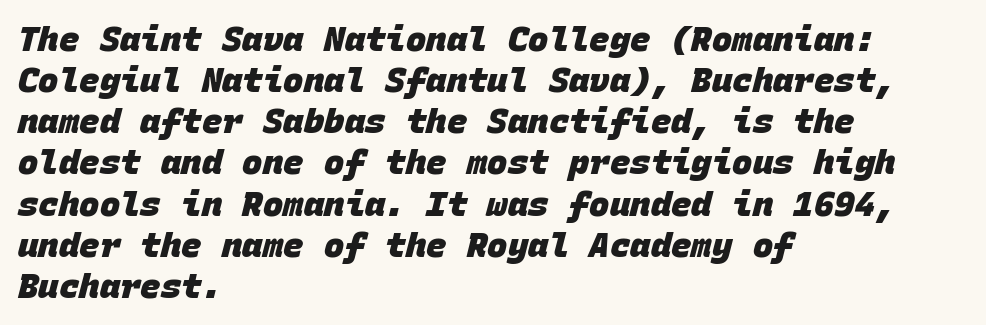
Q: Is the text bold? A: Yes.
Q: Is the typeface a serif or a sans-serif typeface? A: Sans-serif.
Q: Is the text underlined? A: No.
Q: How is the paragraph aligned? A: Left-aligned.
Q: Is the spacing between letters normal or unusually wide? A: Normal.
Q: Width (condensed, normal, or wide)? A: Normal.
Q: Stroke contrast? A: Low.
Q: x-height? A: Large.
Q: Monospaced? A: Yes.
